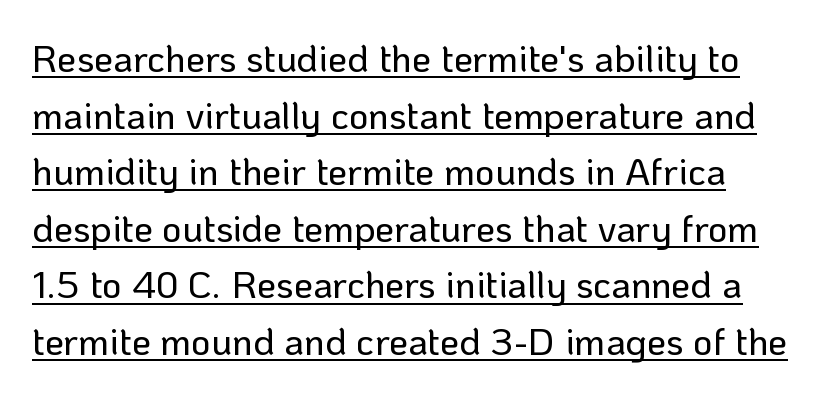
Q: Is the text italic (slanted)? A: No, it is upright.
Q: Is the typeface a serif or a sans-serif typeface? A: Sans-serif.
Q: Is the text underlined? A: Yes.
Q: How is the paragraph aligned? A: Left-aligned.
Q: Is the spacing between letters normal or unusually wide? A: Normal.
Q: Is the spacing between lines tight, normal or loose? A: Normal.
Q: Width (condensed, normal, or wide)? A: Normal.
Q: Stroke contrast? A: Low.
Q: x-height? A: Medium.
Q: Monospaced? A: No.
